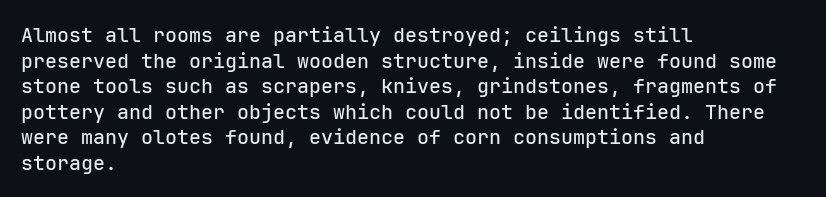
Q: Is the text italic (slanted)? A: No, it is upright.
Q: Is the text underlined? A: No.
Q: How is the paragraph aligned? A: Left-aligned.
Q: Is the spacing between letters normal or unusually wide? A: Normal.
Q: Is the spacing between lines tight, normal or loose? A: Normal.
